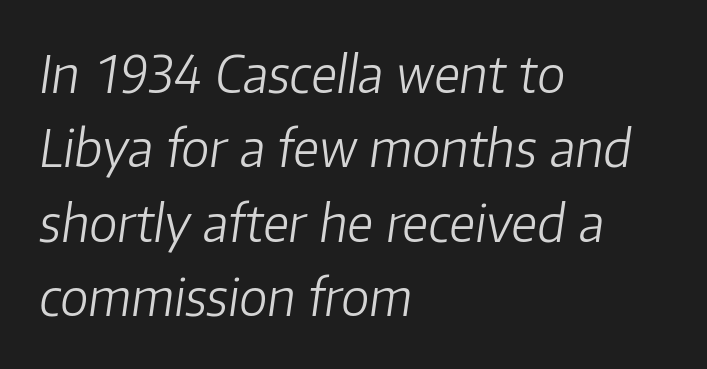
Q: Is the text bold? A: No.
Q: Is the text italic (slanted)? A: Yes, it leans right by about 8 degrees.
Q: Is the text underlined? A: No.
Q: How is the paragraph aligned? A: Left-aligned.
Q: Is the spacing between letters normal or unusually wide? A: Normal.
Q: Is the spacing between lines tight, normal or loose? A: Normal.
Q: Width (condensed, normal, or wide)? A: Normal.
Q: Stroke contrast? A: Low.
Q: x-height? A: Medium.
Q: Monospaced? A: No.
